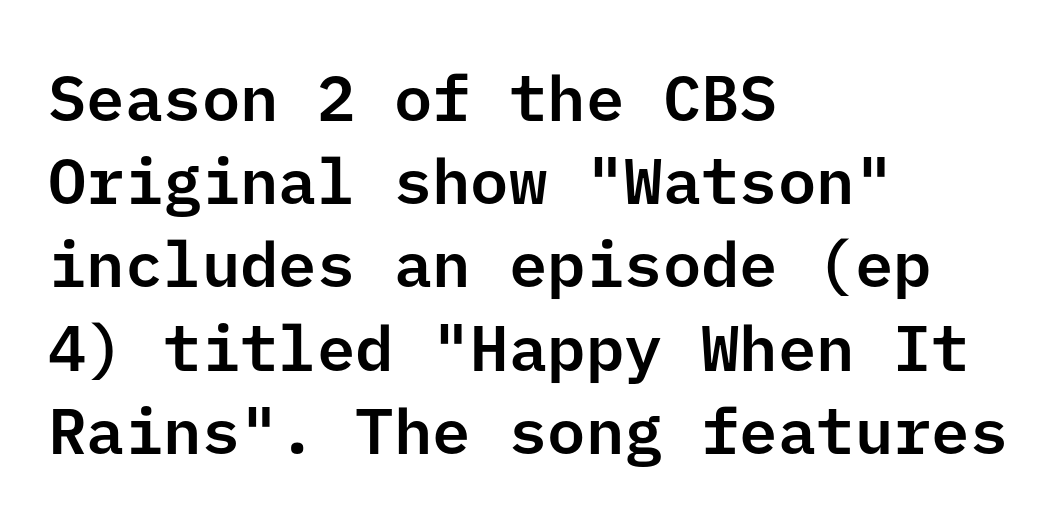
{"serif": "no", "italic": "no", "width": "normal", "stroke_contrast": "low", "x_height": "medium", "underline": "no", "align": "left", "line_spacing": "normal", "line_spacing_ratio": 1.3, "letter_spacing": "normal", "letter_spacing_em": 0.0, "glyph_px": 64}
